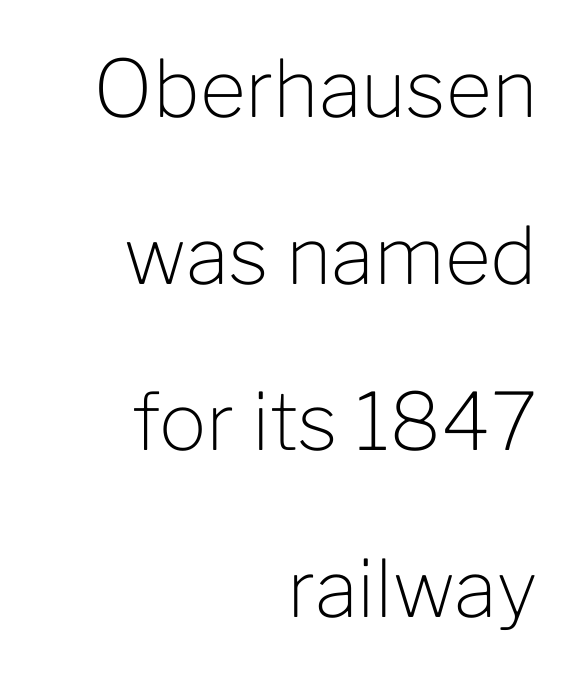
{"serif": "no", "italic": "no", "bold": "no", "weight": "light", "width": "normal", "stroke_contrast": "low", "x_height": "medium", "monospaced": "no", "underline": "no", "align": "right", "line_spacing": "loose", "line_spacing_ratio": 2.11, "letter_spacing": "normal", "letter_spacing_em": 0.0, "glyph_px": 79}
